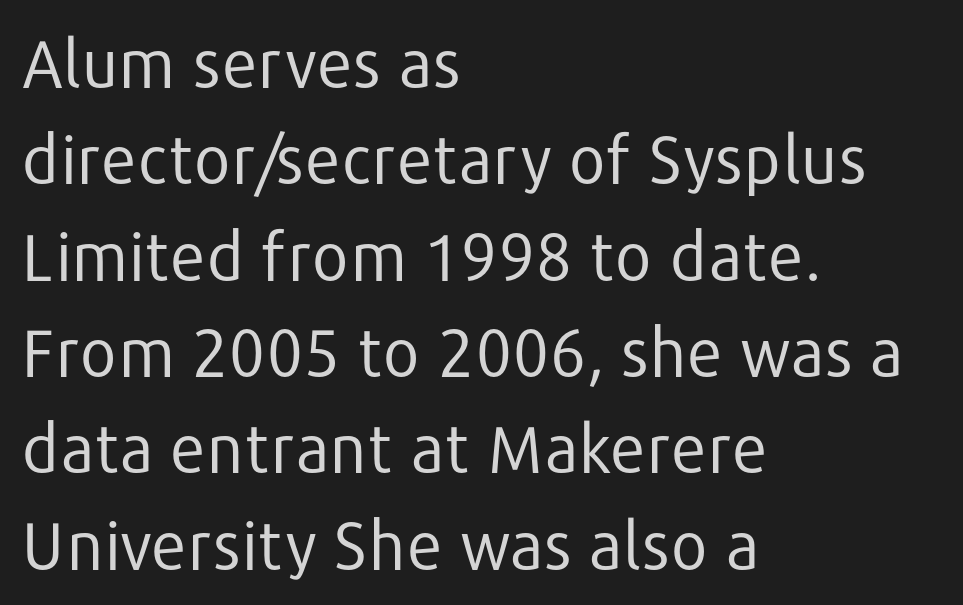
Q: Is the text bold? A: No.
Q: Is the text italic (slanted)? A: No, it is upright.
Q: Is the typeface a serif or a sans-serif typeface? A: Sans-serif.
Q: Is the text underlined? A: No.
Q: How is the paragraph aligned? A: Left-aligned.
Q: Is the spacing between letters normal or unusually wide? A: Normal.
Q: Is the spacing between lines tight, normal or loose? A: Normal.
Q: Width (condensed, normal, or wide)? A: Normal.
Q: Stroke contrast? A: Low.
Q: x-height? A: Medium.
Q: Monospaced? A: No.
